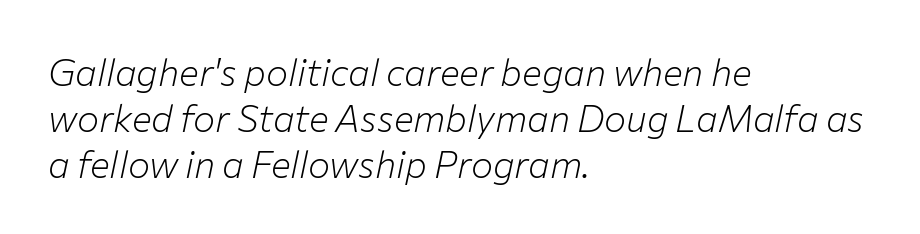
{"italic": "yes", "lean": "right", "slant_degrees": 12, "bold": "no", "weight": "light", "width": "normal", "stroke_contrast": "low", "x_height": "medium", "monospaced": "no", "underline": "no", "align": "left", "line_spacing_ratio": 1.24, "letter_spacing": "normal", "letter_spacing_em": 0.0, "glyph_px": 37}
